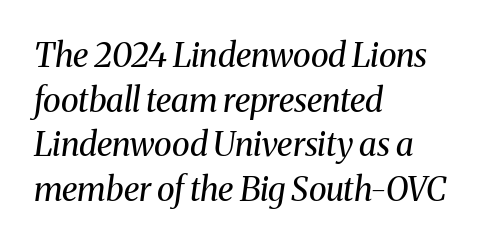
The image shows 33 px regular-weight serif type, italic (leaning right); set left-aligned, normal line spacing (1.35x), normal letter spacing, not underlined; medium stroke contrast and a medium x-height.
